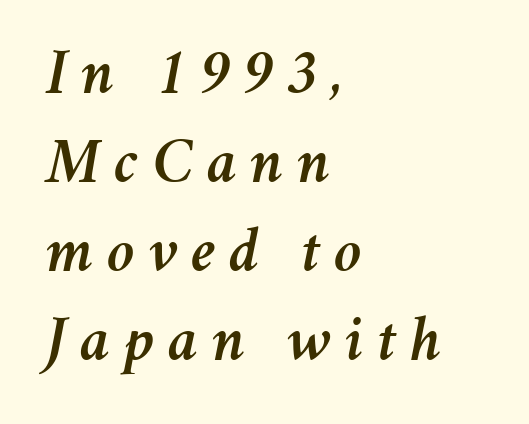
{"italic": "yes", "lean": "right", "slant_degrees": 11, "width": "normal", "stroke_contrast": "medium", "x_height": "medium", "monospaced": "no", "underline": "no", "align": "left", "line_spacing": "normal", "line_spacing_ratio": 1.39, "letter_spacing": "wide", "letter_spacing_em": 0.21, "glyph_px": 64}
